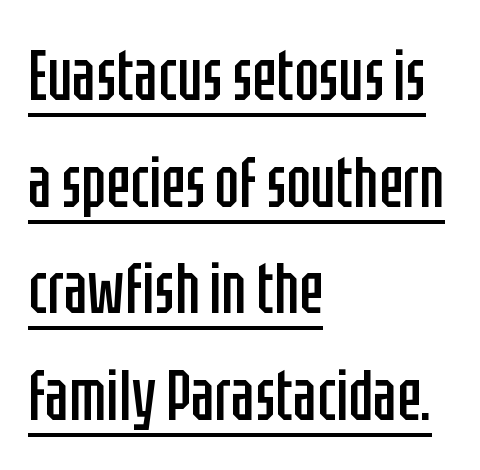
Notice how a bar underscores the lettering throughout. Here the designer chose a conventional face with non-uniform glyph widths. Nope, no serifs anywhere on these letters. Each stroke keeps to a modest, everyday thickness or less.
